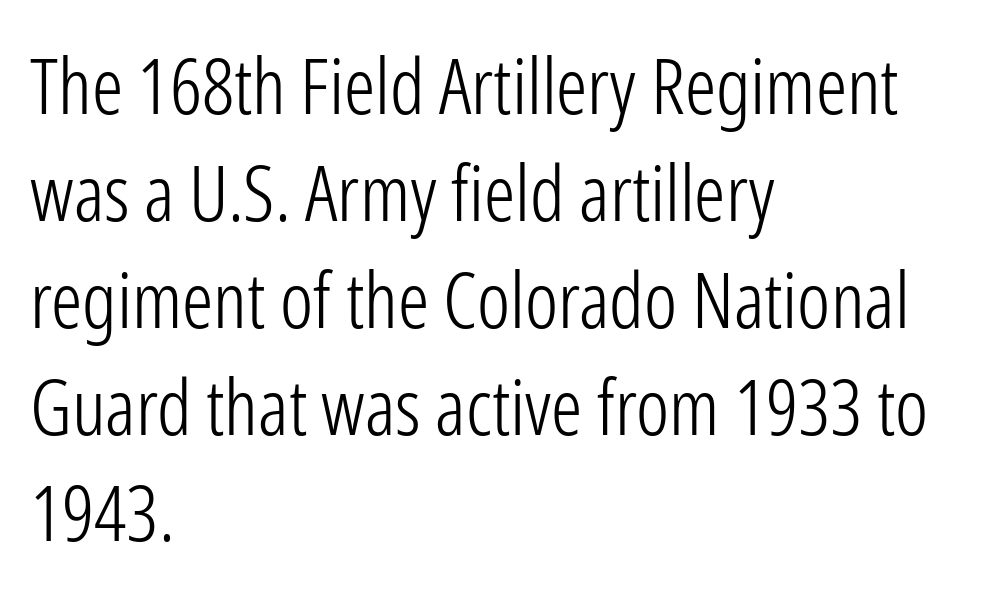
Letterform terminals end flat and unadorned throughout the passage. Beneath every word, the page is bare. Spacing between characters is what you'd get straight out of the box. Stems and bowls with no extra thickness — not bold.
